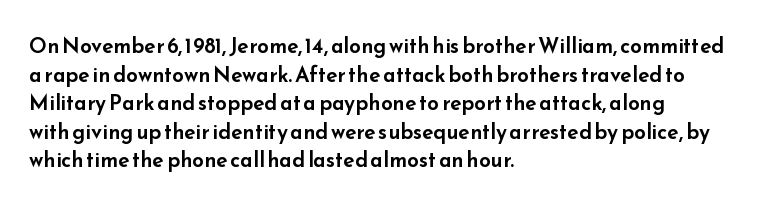
Q: Is the text italic (slanted)? A: No, it is upright.
Q: Is the text underlined? A: No.
Q: How is the paragraph aligned? A: Left-aligned.
Q: Is the spacing between letters normal or unusually wide? A: Normal.
Q: Is the spacing between lines tight, normal or loose? A: Normal.
